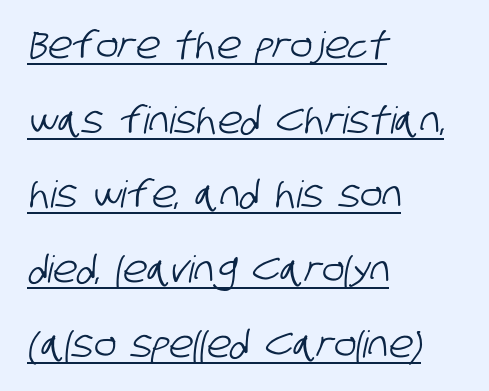
{"serif": "no", "width": "condensed", "stroke_contrast": "low", "x_height": "large", "monospaced": "no", "underline": "yes", "align": "left", "line_spacing": "loose", "line_spacing_ratio": 2.02, "letter_spacing": "normal", "letter_spacing_em": 0.0, "glyph_px": 37}
